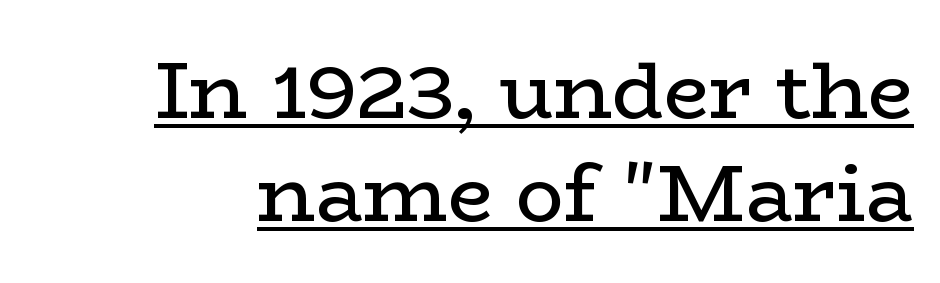
The image shows 80 px regular-weight, wide serif type, upright; set normal line spacing (1.29x), normal letter spacing, underlined; low stroke contrast and a medium x-height.
